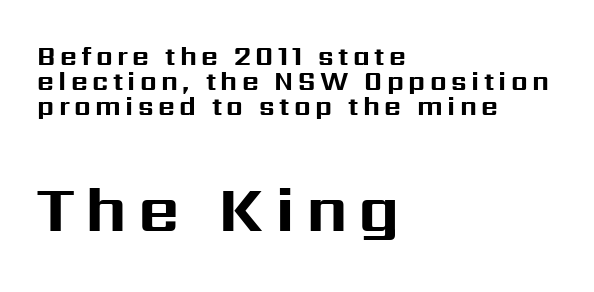
{"serif": "no", "italic": "no", "bold": "yes", "weight": "bold", "width": "normal", "stroke_contrast": "medium", "x_height": "medium", "monospaced": "no", "underline": "no", "align": "left", "line_spacing": "tight", "line_spacing_ratio": 0.96, "larger_block": "second", "size_ratio": 2.46, "glyph_px": 64}
